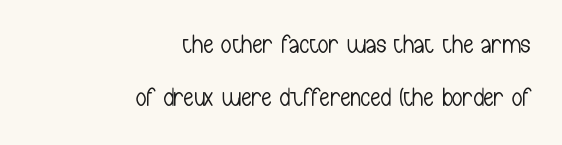
Is the type heavy? It reads as light-to-regular instead. Spacing between characters is what you'd get straight out of the box. The rendering uses a large line-height, opening up the rows. The type sits square on the baseline with zero lean. Line endings align vertically; line beginnings do not. Descenders are the only things crossing below the line.
